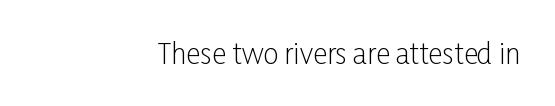
{"serif": "no", "italic": "no", "bold": "no", "weight": "light", "width": "condensed", "stroke_contrast": "low", "x_height": "medium", "monospaced": "no", "underline": "no", "align": "right", "letter_spacing": "normal", "letter_spacing_em": 0.0, "glyph_px": 28}
